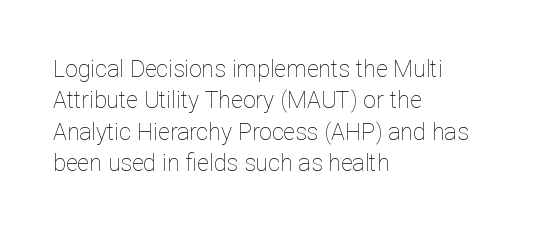
One glance says typical: line gaps are just what's usual. What stands out about the letter spacing? Nothing — it is the standard amount. This reads as an unemphasized weight, regular at the heaviest. The text block is weighted toward the left margin, trailing off unevenly rightward. Descender tails drop into unmarked territory. The specimen reads as upright at a glance.
